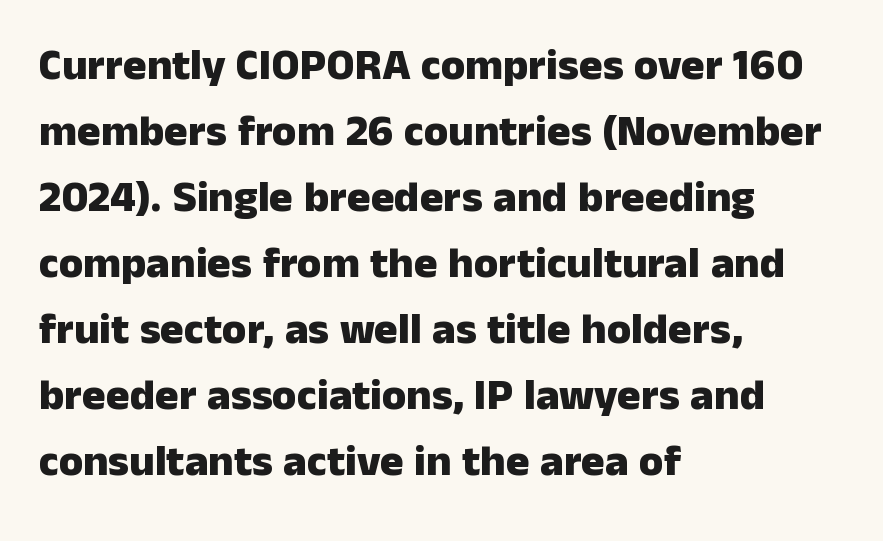
Q: Is the text bold? A: Yes.
Q: Is the text italic (slanted)? A: No, it is upright.
Q: Is the typeface a serif or a sans-serif typeface? A: Sans-serif.
Q: Is the text underlined? A: No.
Q: How is the paragraph aligned? A: Left-aligned.
Q: Is the spacing between letters normal or unusually wide? A: Normal.
Q: Is the spacing between lines tight, normal or loose? A: Normal.
Q: Width (condensed, normal, or wide)? A: Normal.
Q: Stroke contrast? A: Low.
Q: x-height? A: Medium.
Q: Monospaced? A: No.
